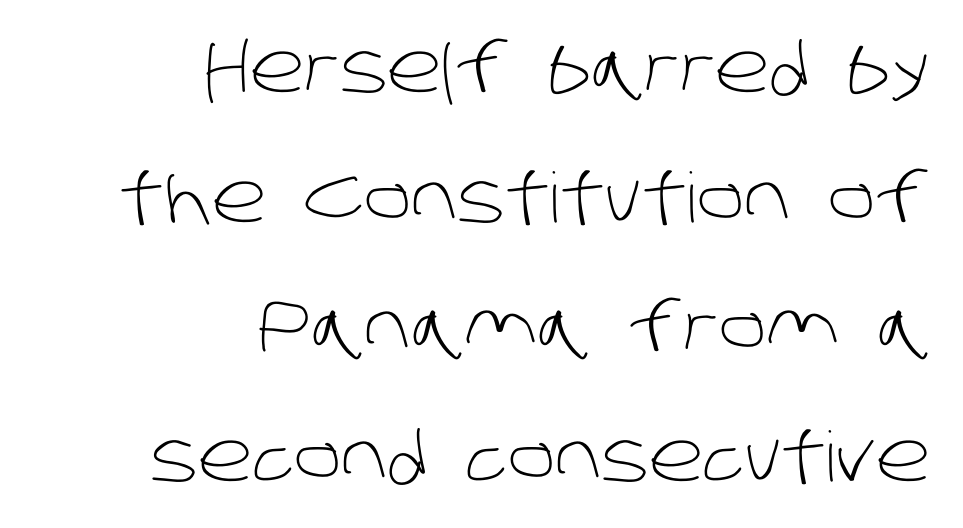
{"serif": "no", "bold": "no", "weight": "light", "width": "normal", "stroke_contrast": "low", "x_height": "large", "monospaced": "no", "underline": "no", "align": "right", "line_spacing_ratio": 1.88, "letter_spacing": "normal", "letter_spacing_em": 0.0, "glyph_px": 69}
